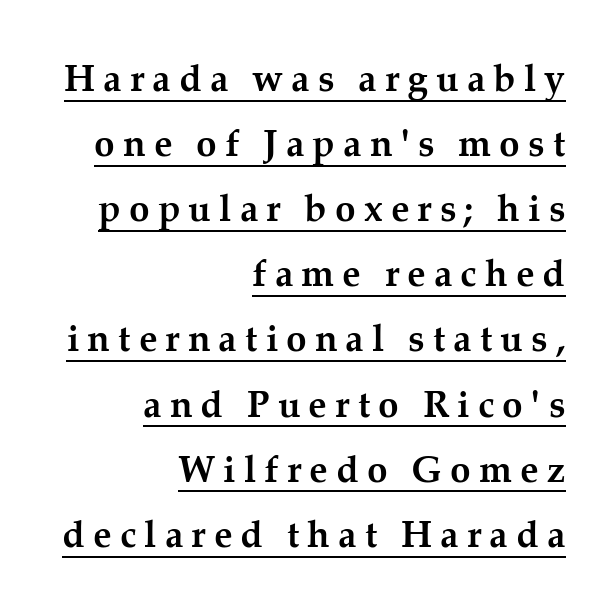
Q: Is the text bold? A: Yes.
Q: Is the text italic (slanted)? A: No, it is upright.
Q: Is the typeface a serif or a sans-serif typeface? A: Serif.
Q: Is the text underlined? A: Yes.
Q: How is the paragraph aligned? A: Right-aligned.
Q: Is the spacing between letters normal or unusually wide? A: Unusually wide.
Q: Width (condensed, normal, or wide)? A: Normal.
Q: Stroke contrast? A: Medium.
Q: x-height? A: Medium.
Q: Monospaced? A: No.
